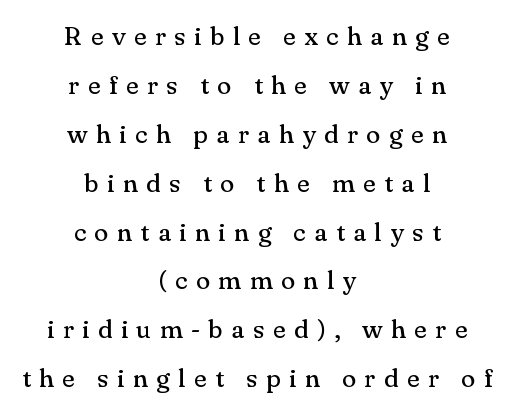
Q: Is the text bold? A: No.
Q: Is the text italic (slanted)? A: No, it is upright.
Q: Is the text underlined? A: No.
Q: How is the paragraph aligned? A: Centered.
Q: Is the spacing between letters normal or unusually wide? A: Unusually wide.
